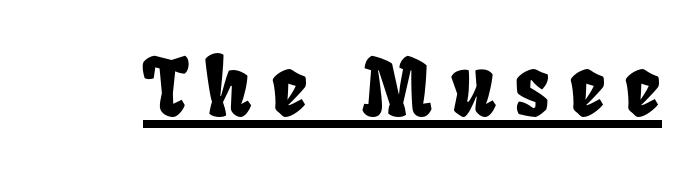
The image shows 79 px condensed type; set unusually wide letter spacing (+0.24 em), underlined; low stroke contrast and a large x-height.
